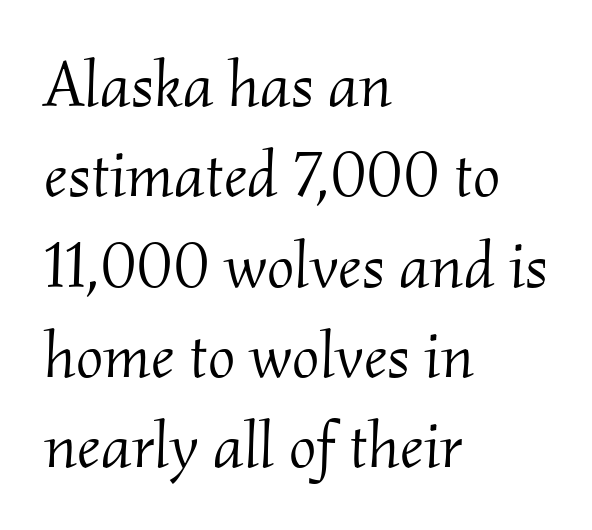
Style check: oblique. The gap between lines stays unmarked. Compared with a typical body face, this is equally light or lighter still. Is the letter spacing exaggerated? No — it looks like the ordinary default. The rendering shows small feet on the letterforms — a serif design. Think of a printed novel: that variable character pitch is what you see here.
